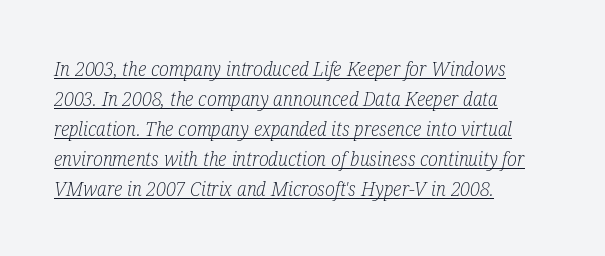
Q: Is the text bold? A: No.
Q: Is the text italic (slanted)? A: Yes, it leans right by about 12 degrees.
Q: Is the text underlined? A: Yes.
Q: How is the paragraph aligned? A: Left-aligned.
Q: Is the spacing between letters normal or unusually wide? A: Normal.
Q: Is the spacing between lines tight, normal or loose? A: Normal.
